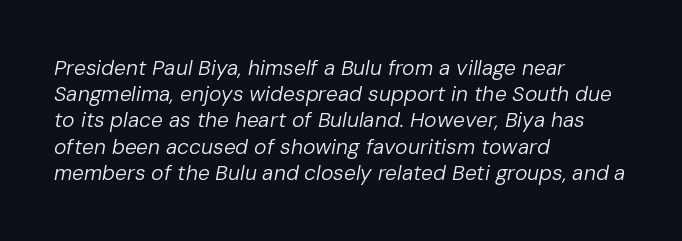
Q: Is the text bold? A: No.
Q: Is the text italic (slanted)? A: Yes, it leans right by about 10 degrees.
Q: Is the text underlined? A: No.
Q: How is the paragraph aligned? A: Left-aligned.
Q: Is the spacing between letters normal or unusually wide? A: Normal.
Q: Is the spacing between lines tight, normal or loose? A: Normal.
